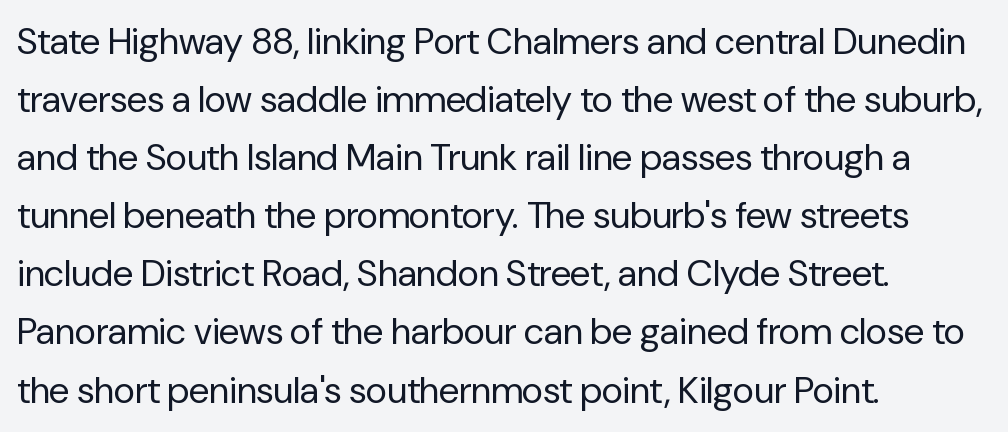
Default kerning and tracking; the words read as compact shapes. The passage shown is not bold in any degree. Is this a fixed-width face? No — the glyphs have proportional, varying widths. The baseline area is clear. A roman cut, with each character standing at attention. The space between consecutive lines is moderate.
